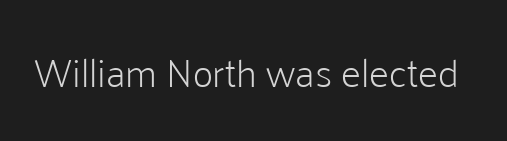
{"serif": "no", "italic": "no", "bold": "no", "weight": "light", "width": "normal", "stroke_contrast": "low", "x_height": "medium", "monospaced": "no", "underline": "no", "letter_spacing": "normal", "letter_spacing_em": 0.0, "glyph_px": 40}
